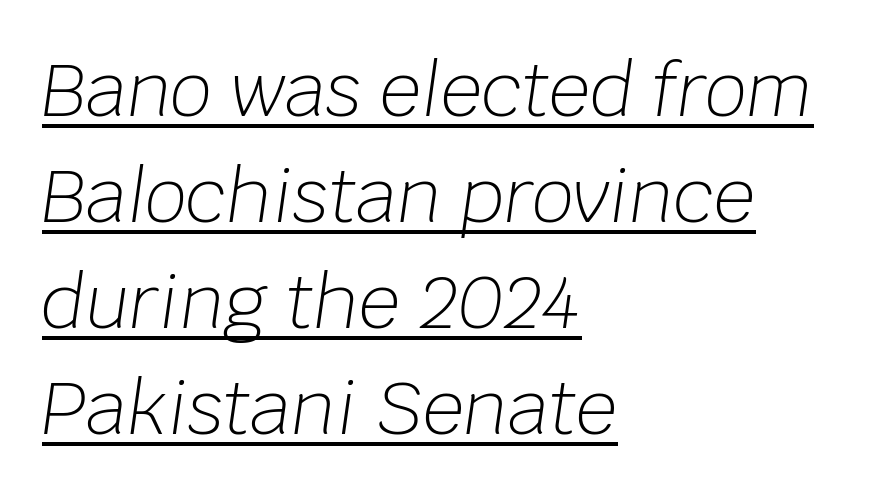
The image shows 73 px light type, italic (leaning right); set left-aligned, normal line spacing (1.45x), normal letter spacing, underlined; low stroke contrast and a large x-height.
